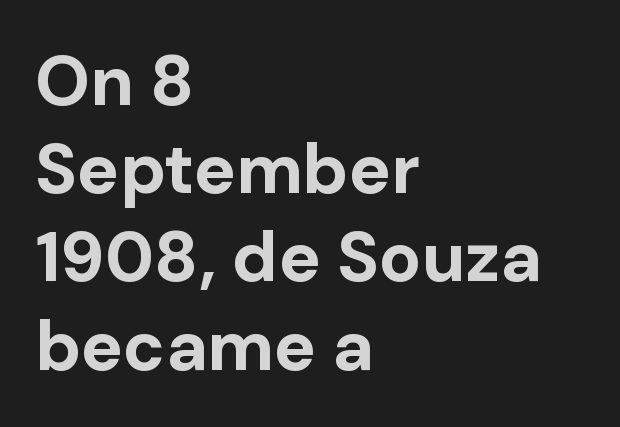
{"serif": "no", "italic": "no", "bold": "yes", "weight": "bold", "width": "normal", "stroke_contrast": "low", "x_height": "medium", "monospaced": "no", "underline": "no", "align": "left", "line_spacing": "normal", "line_spacing_ratio": 1.26, "letter_spacing": "normal", "letter_spacing_em": 0.0, "glyph_px": 70}
